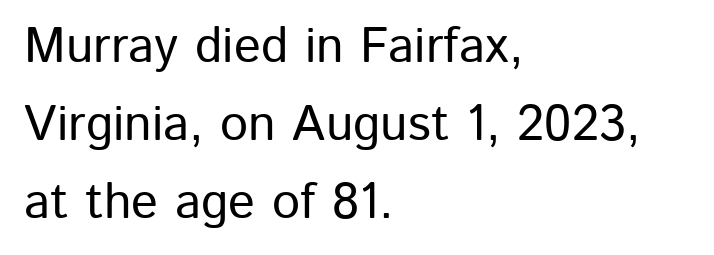
{"serif": "no", "italic": "no", "width": "normal", "stroke_contrast": "low", "x_height": "medium", "monospaced": "no", "underline": "no", "align": "left", "line_spacing": "normal", "line_spacing_ratio": 1.56, "letter_spacing": "normal", "letter_spacing_em": 0.0, "glyph_px": 50}
